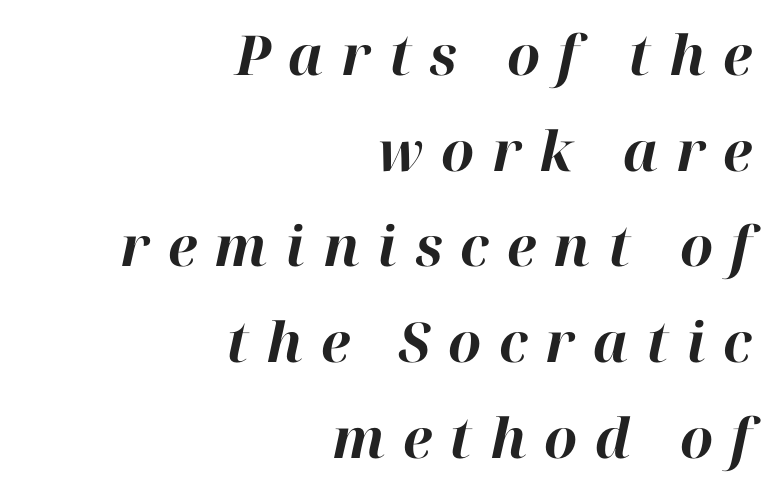
Q: Is the text bold? A: Yes.
Q: Is the text italic (slanted)? A: Yes, it leans right by about 12 degrees.
Q: Is the text underlined? A: No.
Q: How is the paragraph aligned? A: Right-aligned.
Q: Is the spacing between letters normal or unusually wide? A: Unusually wide.
Q: Width (condensed, normal, or wide)? A: Normal.
Q: Stroke contrast? A: High.
Q: x-height? A: Medium.
Q: Monospaced? A: No.
